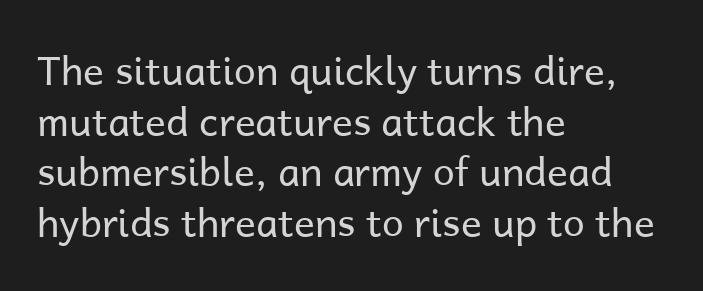
Proportional: the letters do not fall into vertical columns. You can tell from the bare stems that sans-serif type was used. You can tell it's not italic because the verticals are truly vertical. The lines are quadded left. Beneath every word, the page is bare.
